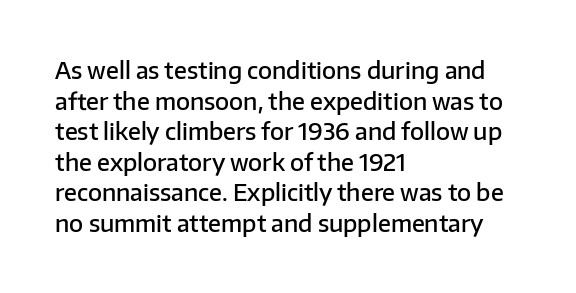
Q: Is the text bold? A: Semi-bold.
Q: Is the text italic (slanted)? A: No, it is upright.
Q: Is the text underlined? A: No.
Q: How is the paragraph aligned? A: Left-aligned.
Q: Is the spacing between letters normal or unusually wide? A: Normal.
Q: Is the spacing between lines tight, normal or loose? A: Normal.
